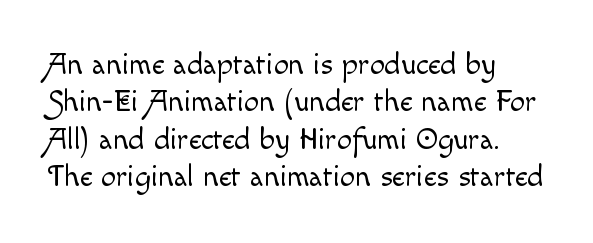
{"italic": "no", "bold": "no", "weight": "light", "width": "normal", "x_height": "small", "monospaced": "no", "underline": "no", "align": "left", "line_spacing": "normal", "line_spacing_ratio": 1.25, "letter_spacing": "normal", "letter_spacing_em": 0.0, "glyph_px": 30}
